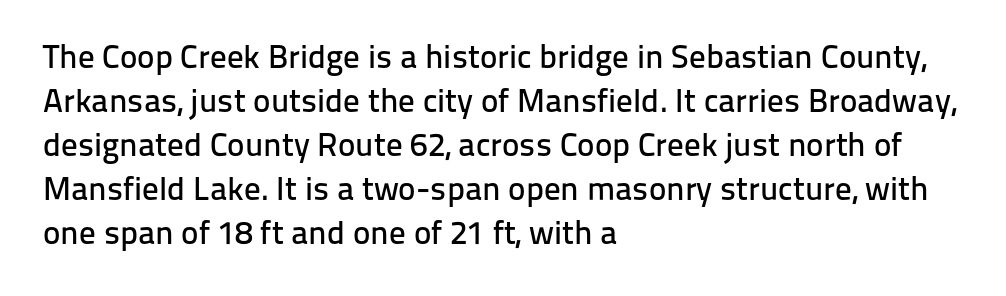
The image shows 33 px sans-serif type, upright; set left-aligned, normal line spacing (1.33x), normal letter spacing, not underlined; low stroke contrast and a medium x-height.
